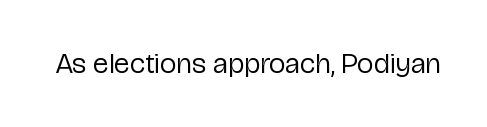
Does the lettering tilt? It doesn't — this is upright. Here the designer chose a conventional face with non-uniform glyph widths. Unmarked baselines from the first word to the last. Look at the tracking — it's just the regular setting, nothing added.
